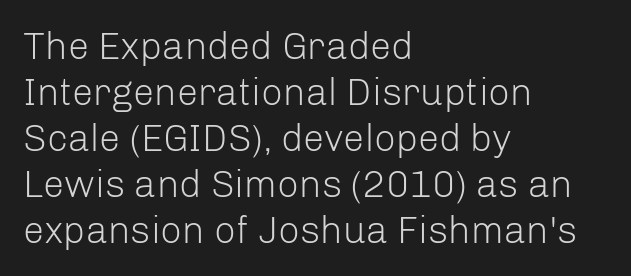
{"serif": "no", "italic": "no", "bold": "no", "weight": "light", "width": "normal", "stroke_contrast": "low", "x_height": "medium", "monospaced": "no", "underline": "no", "align": "left", "line_spacing_ratio": 1.21, "letter_spacing": "normal", "letter_spacing_em": 0.0, "glyph_px": 38}
